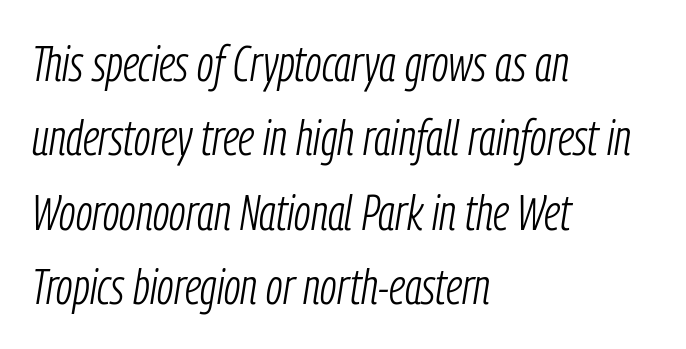
The face used here is rendered with its standard letterfit. Left-aligned paragraph, ragged on the right. The passage shown is typed in a proportional face where columns would drift. The line-height multiplier appears to be the usual default.
